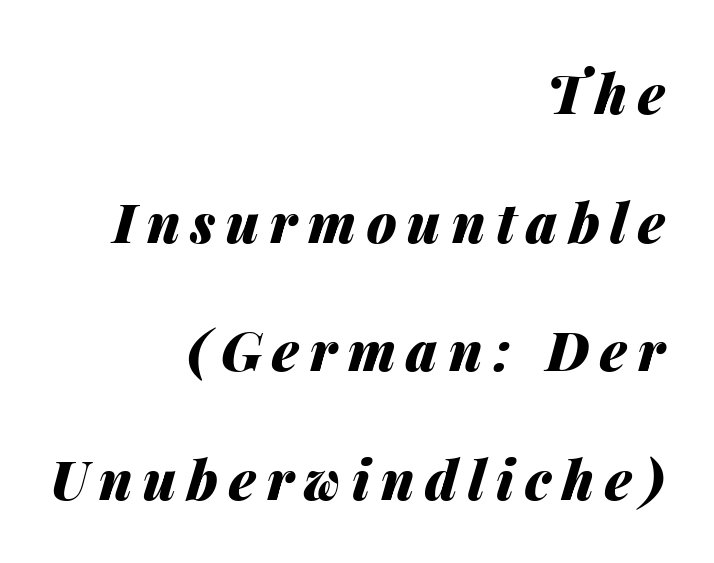
{"italic": "yes", "lean": "right", "slant_degrees": 14, "bold": "yes", "weight": "heavy", "width": "normal", "stroke_contrast": "medium", "x_height": "medium", "monospaced": "no", "underline": "no", "align": "right", "line_spacing": "loose", "line_spacing_ratio": 2.38, "letter_spacing": "wide", "letter_spacing_em": 0.2, "glyph_px": 54}
